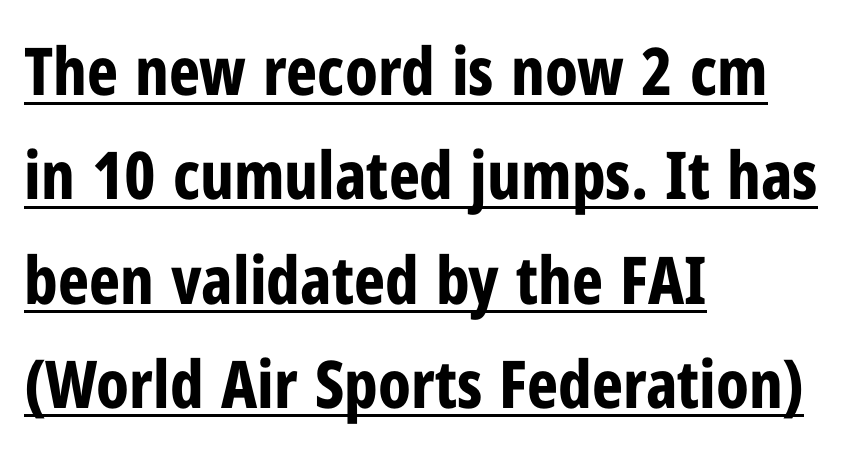
The image shows 66 px bold, condensed sans-serif type, upright; set left-aligned, normal line spacing (1.58x), normal letter spacing, underlined; low stroke contrast and a medium x-height.
